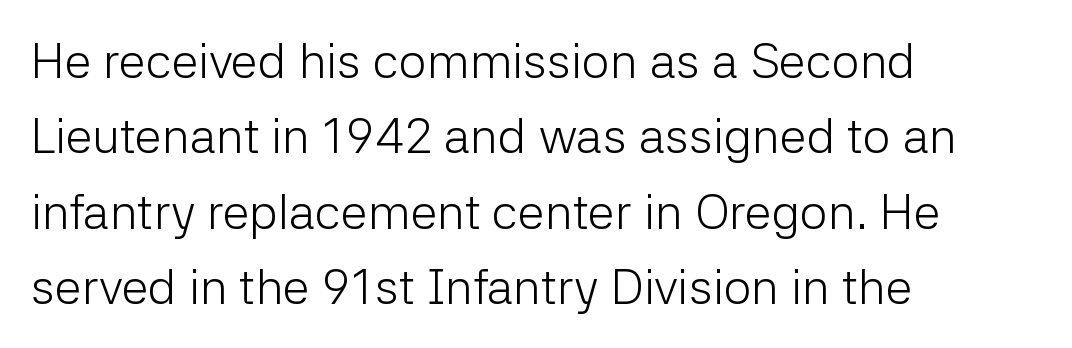
{"serif": "no", "italic": "no", "bold": "no", "weight": "light", "width": "normal", "stroke_contrast": "low", "x_height": "medium", "monospaced": "no", "underline": "no", "align": "left", "line_spacing": "normal", "line_spacing_ratio": 1.54, "letter_spacing": "normal", "letter_spacing_em": 0.0, "glyph_px": 49}
